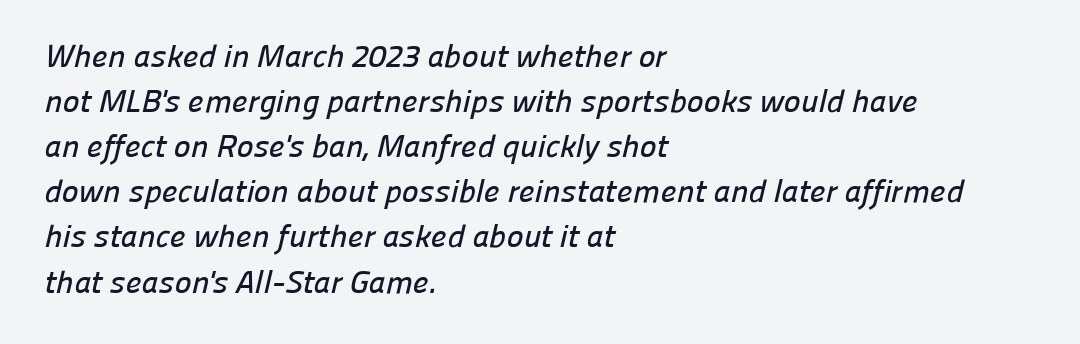
{"serif": "no", "width": "normal", "stroke_contrast": "low", "x_height": "medium", "monospaced": "no", "underline": "no", "align": "left", "line_spacing": "normal", "line_spacing_ratio": 1.41, "letter_spacing": "normal", "letter_spacing_em": 0.0, "glyph_px": 32}
